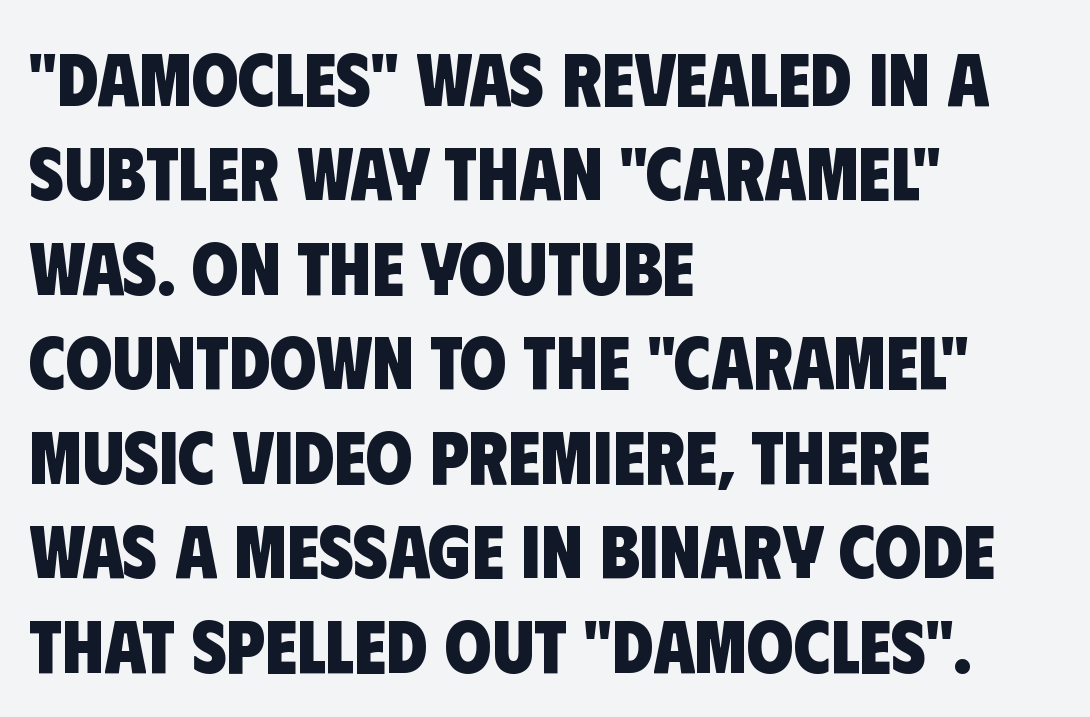
The image shows 75 px heavy, condensed sans-serif type; set left-aligned, normal line spacing (1.26x), normal letter spacing, not underlined; low stroke contrast and a large x-height.
